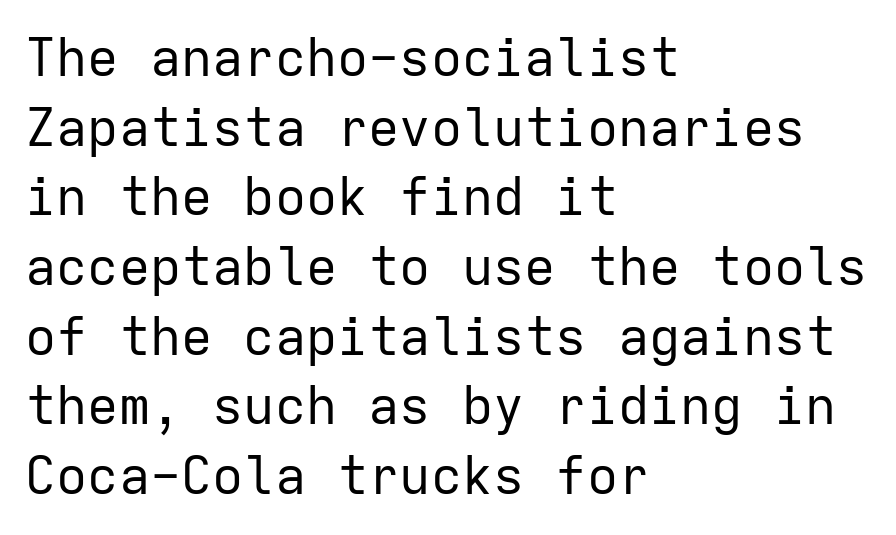
{"serif": "no", "italic": "no", "bold": "no", "weight": "regular", "width": "normal", "stroke_contrast": "low", "x_height": "medium", "monospaced": "yes", "underline": "no", "align": "left", "line_spacing": "normal", "line_spacing_ratio": 1.34, "letter_spacing": "normal", "letter_spacing_em": 0.0, "glyph_px": 52}
